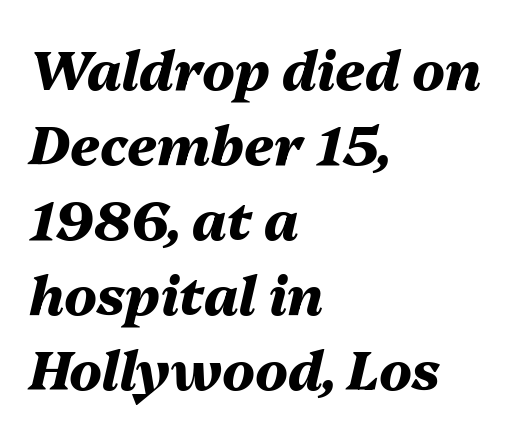
Note the varied advance widths — an 'i' is clearly narrower than an 'm'. Descenders are the only things crossing below the line. I'd describe the lettering as bold — thick and assertive. Characters follow at the spacing the type designer built in. Horizontal alignment here is leftward, the default for most running prose.
